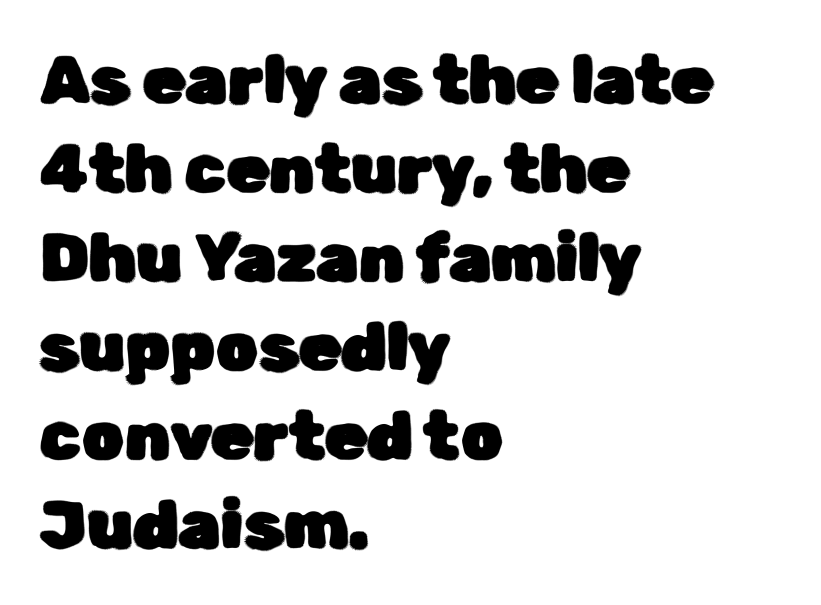
Q: Is the text italic (slanted)? A: No, it is upright.
Q: Is the typeface a serif or a sans-serif typeface? A: Sans-serif.
Q: Is the text underlined? A: No.
Q: How is the paragraph aligned? A: Left-aligned.
Q: Is the spacing between letters normal or unusually wide? A: Normal.
Q: Is the spacing between lines tight, normal or loose? A: Normal.
Q: Width (condensed, normal, or wide)? A: Normal.
Q: Stroke contrast? A: Low.
Q: x-height? A: Medium.
Q: Monospaced? A: No.
